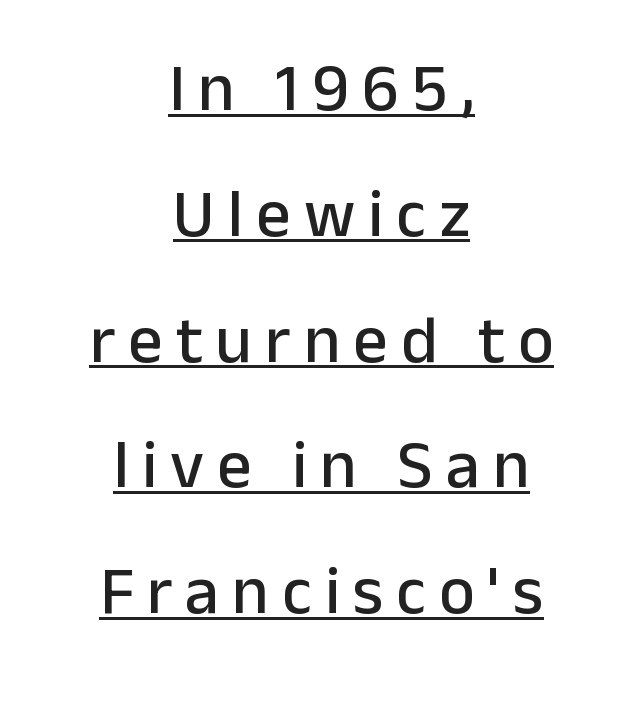
To sum up the face: it is a sans, with no serifs. Spacing verdict: proportional, widths tailored to each character. If you drew a line through each stem, it would be perfectly vertical. Layout note: lines centered.
